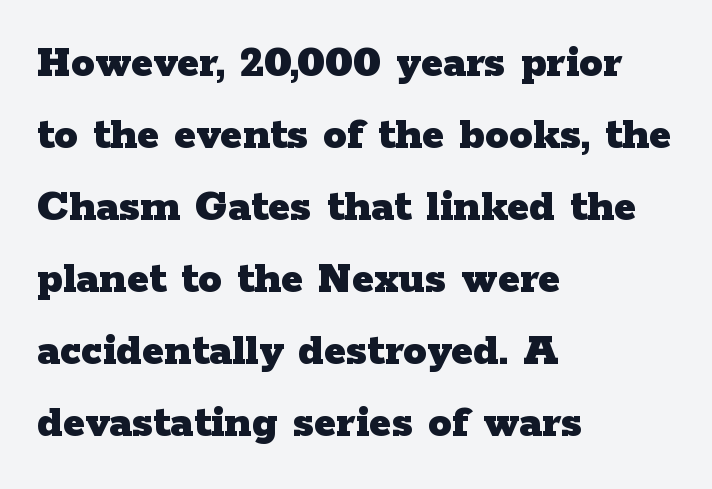
Note: serifs present on the glyphs. Successive baselines arrive at the customary interval. The letters are bold, with thick, heavy strokes. Rendered with straight, roman letterforms.
